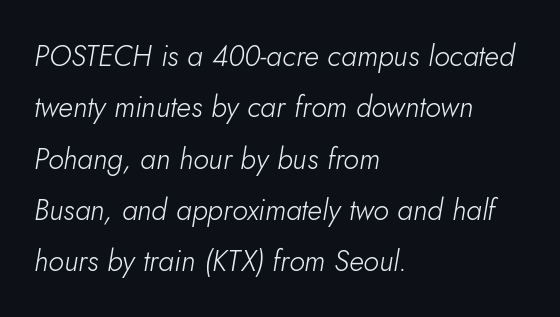
Characters are canted at an angle relative to the baseline's perpendicular. The rendering uses natural spacing where letterforms have individual widths. Each row of text sits above clean, open space. The typeface has the unassuming heft of standard copy or less. These lines stack with their left ends in a neat column.
